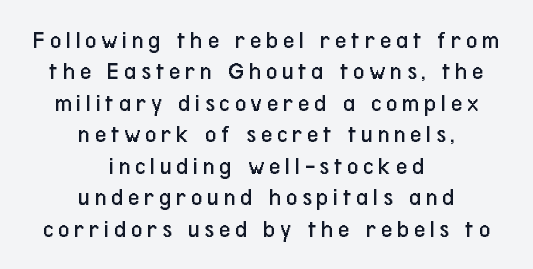
This sample keeps an unexceptional amount of space between lines. A student would call this center alignment; a typographer would say set centered. Characters remain perfectly vertical along every line. No heavy texture on the line: the type isn't bold. The space directly below the letters is spotless.
